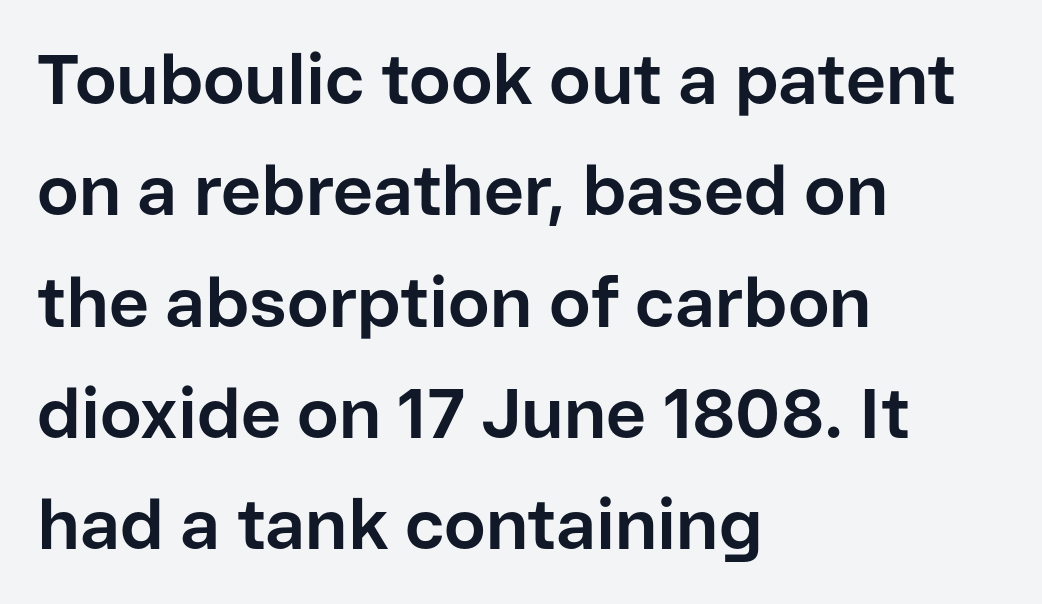
Check where the strokes stop: nothing finishes them off — pure sans. Compared with a centered layout, this one pins lines to the left instead. Typesetter's note: full bold, strokes at maximum text heaviness. Bare-footed words on every line.
